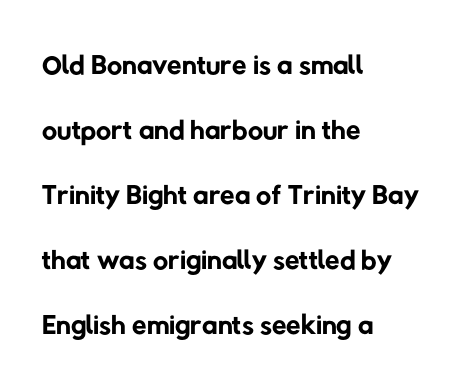
{"serif": "no", "bold": "no", "weight": "regular", "width": "normal", "stroke_contrast": "low", "x_height": "medium", "monospaced": "no", "underline": "no", "align": "left", "line_spacing": "normal", "line_spacing_ratio": 1.55, "letter_spacing": "normal", "letter_spacing_em": 0.0, "glyph_px": 42}
